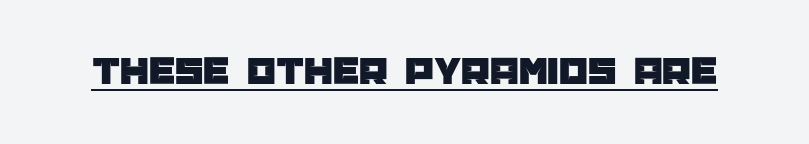
Q: Is the text italic (slanted)? A: No, it is upright.
Q: Is the typeface a serif or a sans-serif typeface? A: Sans-serif.
Q: Is the text underlined? A: Yes.
Q: Is the spacing between letters normal or unusually wide? A: Normal.
Q: Width (condensed, normal, or wide)? A: Normal.
Q: Stroke contrast? A: Low.
Q: x-height? A: Large.
Q: Monospaced? A: No.
